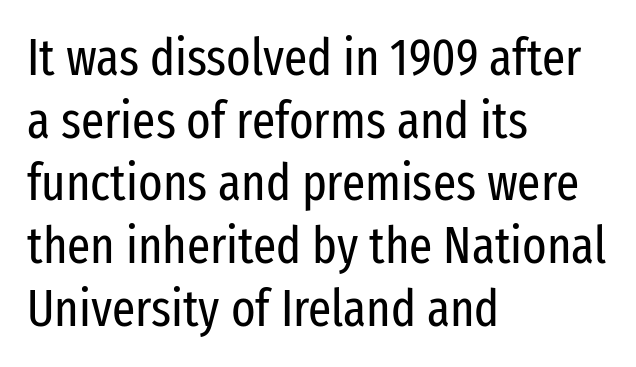
Q: Is the text bold? A: No.
Q: Is the text italic (slanted)? A: No, it is upright.
Q: Is the typeface a serif or a sans-serif typeface? A: Sans-serif.
Q: Is the text underlined? A: No.
Q: How is the paragraph aligned? A: Left-aligned.
Q: Is the spacing between letters normal or unusually wide? A: Normal.
Q: Width (condensed, normal, or wide)? A: Condensed.
Q: Stroke contrast? A: Low.
Q: x-height? A: Medium.
Q: Monospaced? A: No.
